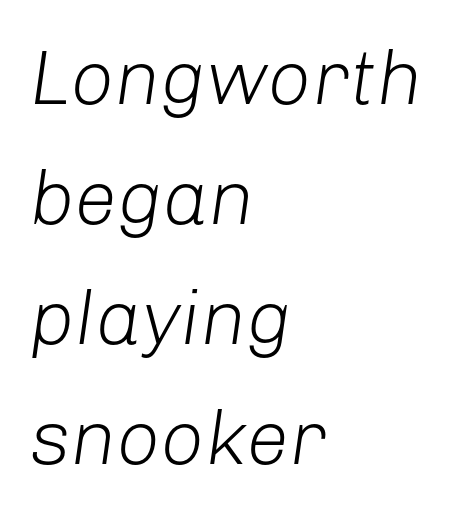
The image shows 77 px light type, italic (leaning right); set left-aligned, normal line spacing (1.56x), normal letter spacing, not underlined; low stroke contrast and a medium x-height.
